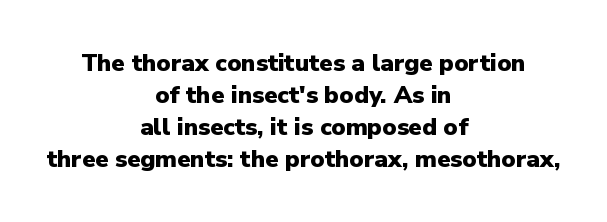
{"italic": "no", "bold": "yes", "underline": "no", "align": "center", "line_spacing": "normal", "line_spacing_ratio": 1.33, "letter_spacing": "normal", "letter_spacing_em": 0.0, "glyph_px": 24}
